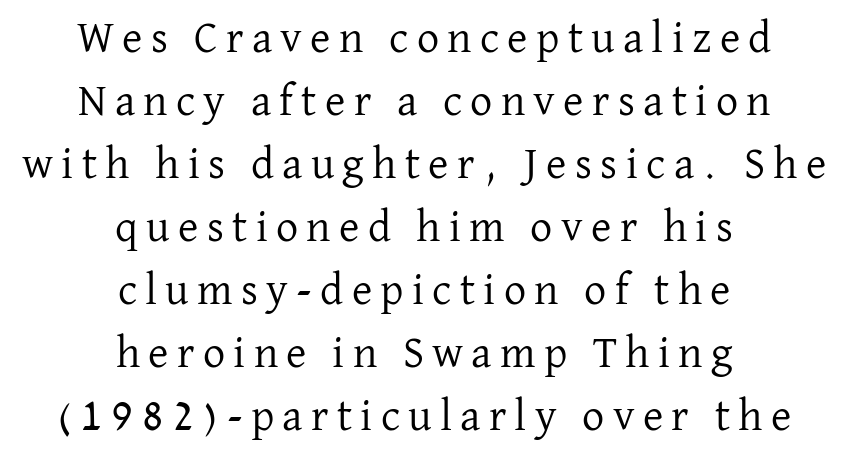
Neither beginnings nor endings align; midpoints do. Bold? No — there's no thickening of the strokes. Line spacing here is normal. Character widths vary here, with narrow letters taking less room than wide ones. Beneath every word, the page is bare. Little horizontal feet cap the strokes, marking this as serif type.
